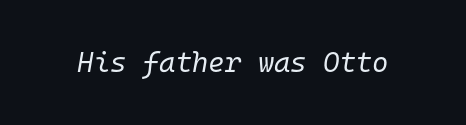
Q: Is the text bold? A: No.
Q: Is the text italic (slanted)? A: Yes, it leans right by about 10 degrees.
Q: Is the text underlined? A: No.
Q: Is the spacing between letters normal or unusually wide? A: Normal.
Q: Width (condensed, normal, or wide)? A: Normal.
Q: Stroke contrast? A: Low.
Q: x-height? A: Medium.
Q: Monospaced? A: Yes.
